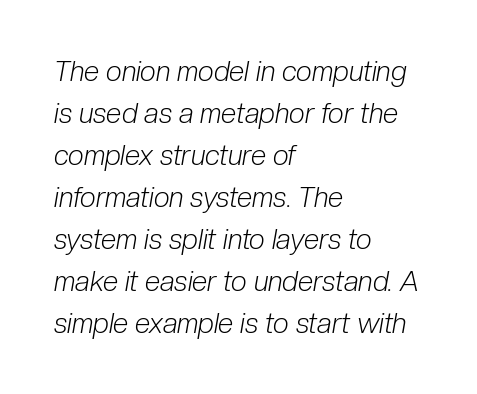
The image shows 28 px light, condensed type, italic (leaning right); set left-aligned, normal line spacing (1.5x), normal letter spacing, not underlined; low stroke contrast and a medium x-height.
